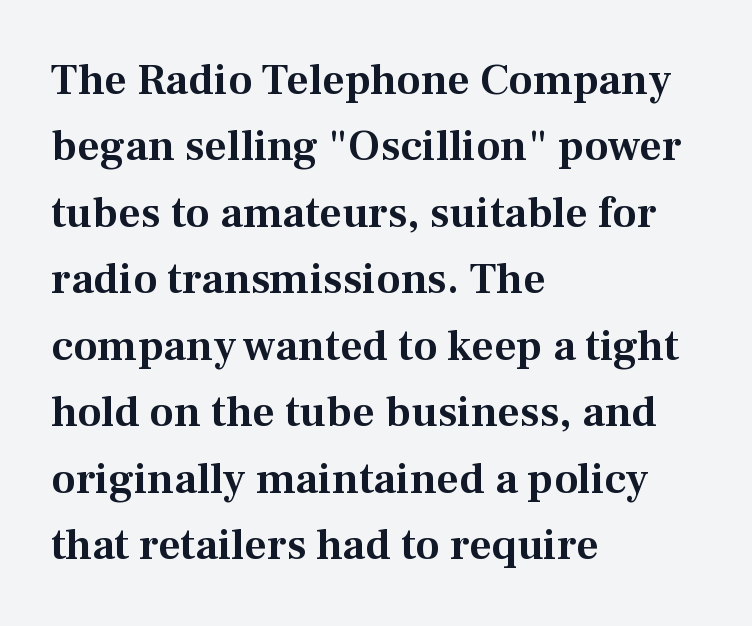
Glance below the letters and you will spot only blank space. The letters advance in unequal steps, a hallmark of proportional type. In terms of posture, this sample is upright. These lines stack with their left ends in a neat column.
